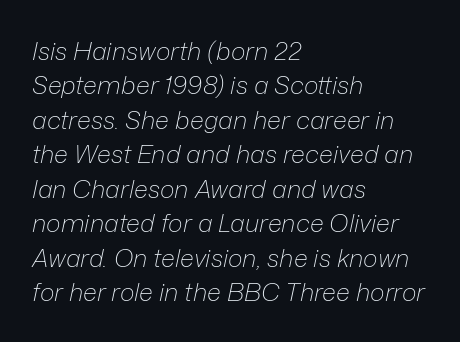
Q: Is the text bold? A: No.
Q: Is the text italic (slanted)? A: Yes, it leans right by about 12 degrees.
Q: Is the text underlined? A: No.
Q: How is the paragraph aligned? A: Left-aligned.
Q: Is the spacing between letters normal or unusually wide? A: Normal.
Q: Is the spacing between lines tight, normal or loose? A: Normal.
